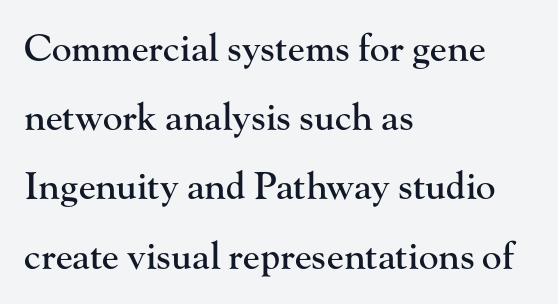
Q: Is the text italic (slanted)? A: No, it is upright.
Q: Is the typeface a serif or a sans-serif typeface? A: Serif.
Q: Is the text underlined? A: No.
Q: How is the paragraph aligned? A: Left-aligned.
Q: Is the spacing between letters normal or unusually wide? A: Normal.
Q: Width (condensed, normal, or wide)? A: Normal.
Q: Stroke contrast? A: High.
Q: x-height? A: Small.
Q: Monospaced? A: No.
